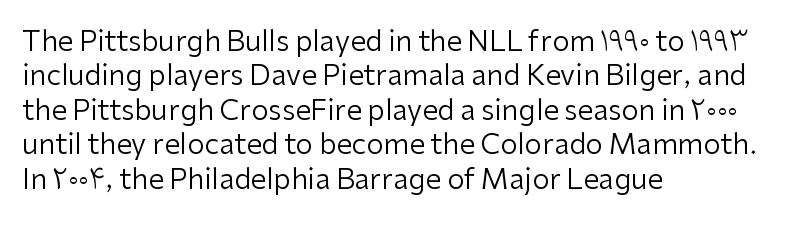
The image shows 28 px regular-weight sans-serif type, upright; set left-aligned, line spacing 1.23x, normal letter spacing, not underlined; low stroke contrast and a medium x-height.
